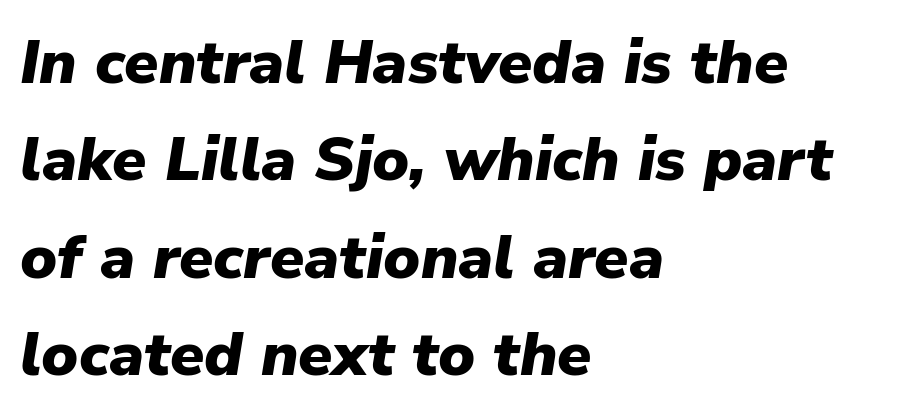
Q: Is the text bold? A: Yes.
Q: Is the text italic (slanted)? A: Yes, it leans right by about 9 degrees.
Q: Is the text underlined? A: No.
Q: How is the paragraph aligned? A: Left-aligned.
Q: Is the spacing between letters normal or unusually wide? A: Normal.
Q: Is the spacing between lines tight, normal or loose? A: Normal.
Q: Width (condensed, normal, or wide)? A: Normal.
Q: Stroke contrast? A: Low.
Q: x-height? A: Medium.
Q: Monospaced? A: No.
